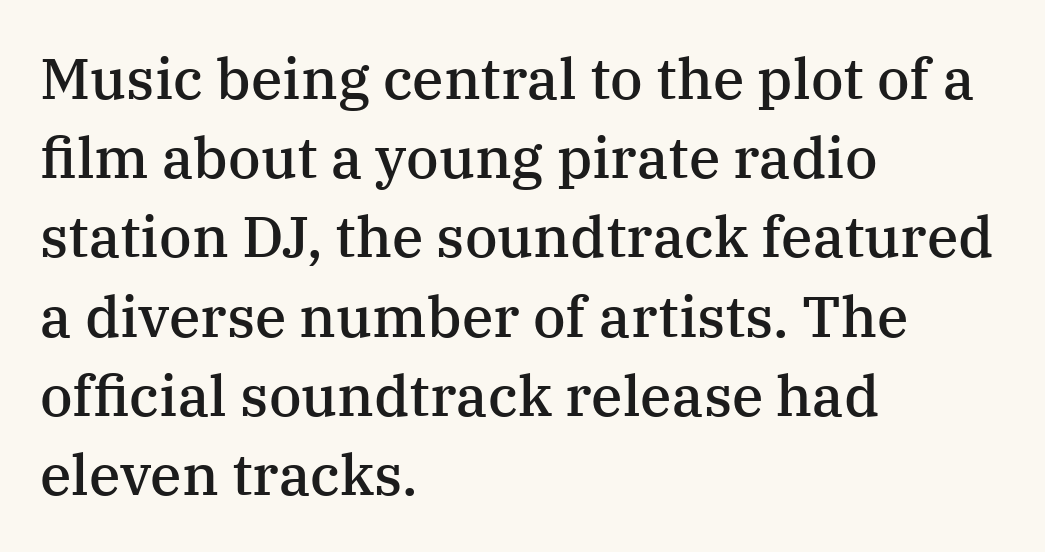
Q: Is the text bold? A: Semi-bold.
Q: Is the text italic (slanted)? A: No, it is upright.
Q: Is the typeface a serif or a sans-serif typeface? A: Serif.
Q: Is the text underlined? A: No.
Q: How is the paragraph aligned? A: Left-aligned.
Q: Is the spacing between letters normal or unusually wide? A: Normal.
Q: Is the spacing between lines tight, normal or loose? A: Normal.
Q: Width (condensed, normal, or wide)? A: Normal.
Q: Stroke contrast? A: Medium.
Q: x-height? A: Medium.
Q: Monospaced? A: No.
